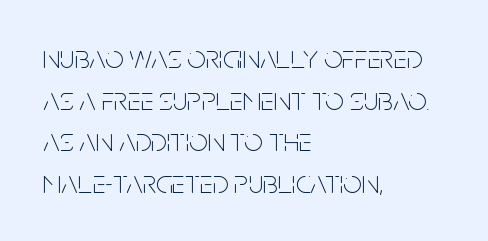
Q: Is the text bold? A: No.
Q: Is the text italic (slanted)? A: No, it is upright.
Q: Is the typeface a serif or a sans-serif typeface? A: Sans-serif.
Q: Is the text underlined? A: No.
Q: How is the paragraph aligned? A: Left-aligned.
Q: Is the spacing between letters normal or unusually wide? A: Normal.
Q: Is the spacing between lines tight, normal or loose? A: Normal.
Q: Width (condensed, normal, or wide)? A: Condensed.
Q: Stroke contrast? A: Low.
Q: x-height? A: Large.
Q: Monospaced? A: No.
